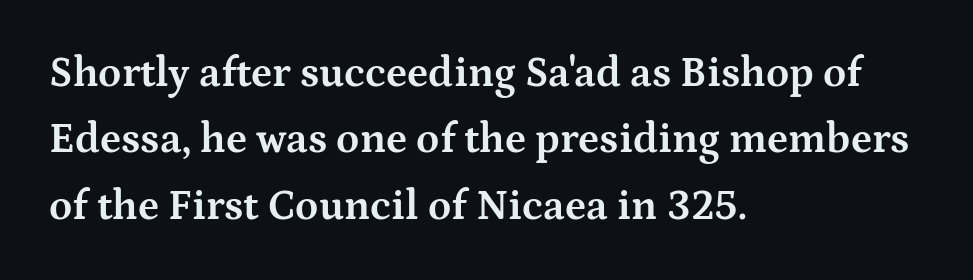
{"serif": "yes", "italic": "no", "bold": "yes", "weight": "bold", "width": "wide", "stroke_contrast": "medium", "x_height": "medium", "monospaced": "no", "underline": "no", "align": "left", "line_spacing": "normal", "line_spacing_ratio": 1.58, "letter_spacing": "normal", "letter_spacing_em": 0.0, "glyph_px": 42}
